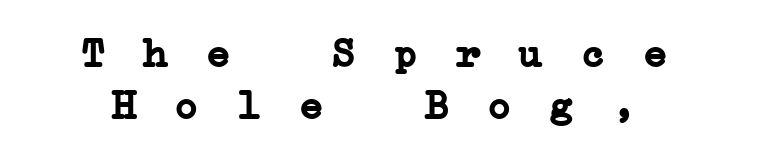
The image shows 41 px semibold, wide serif type, monospaced; set normal line spacing (1.28x), unusually wide letter spacing (+0.32 em), not underlined; low stroke contrast and a medium x-height.
